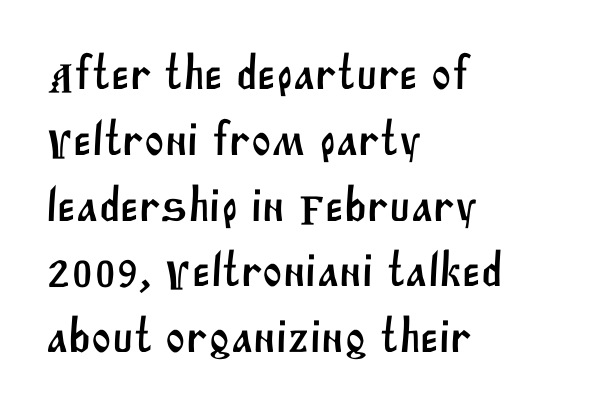
{"serif": "no", "width": "normal", "stroke_contrast": "medium", "x_height": "large", "monospaced": "no", "underline": "no", "align": "left", "line_spacing": "normal", "line_spacing_ratio": 1.37, "letter_spacing": "normal", "letter_spacing_em": 0.0, "glyph_px": 48}
